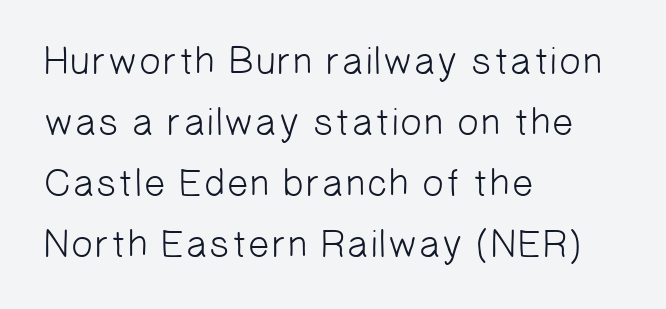
Q: Is the text bold? A: No.
Q: Is the typeface a serif or a sans-serif typeface? A: Sans-serif.
Q: Is the text underlined? A: No.
Q: How is the paragraph aligned? A: Left-aligned.
Q: Is the spacing between letters normal or unusually wide? A: Normal.
Q: Is the spacing between lines tight, normal or loose? A: Normal.
Q: Width (condensed, normal, or wide)? A: Normal.
Q: Stroke contrast? A: Low.
Q: x-height? A: Medium.
Q: Monospaced? A: No.
